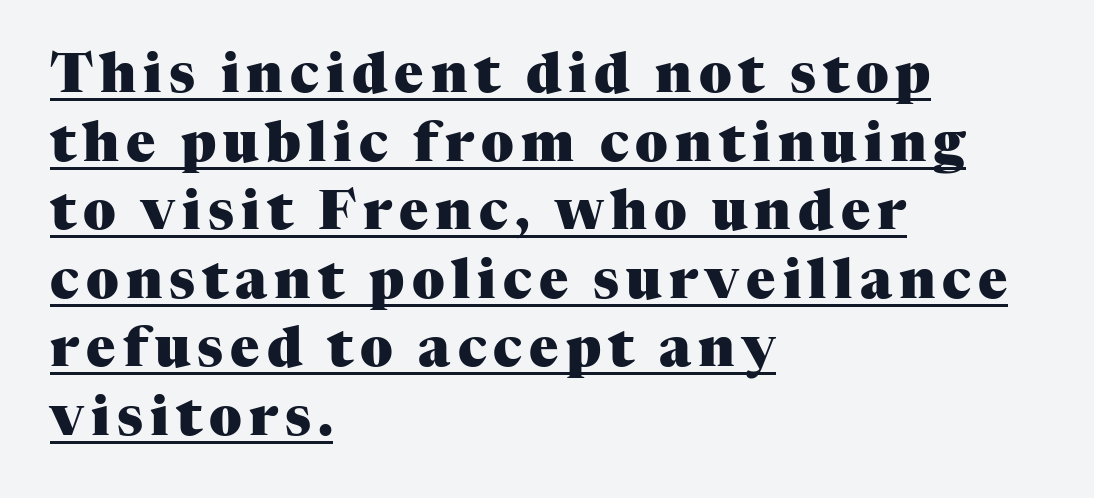
The glyphs in this specimen are seriffed. This rendering uses left alignment, leaving the right contour irregular. Glance below the letters and you will spot a drawn line. If you measured baseline to baseline, you'd find a middling distance.
